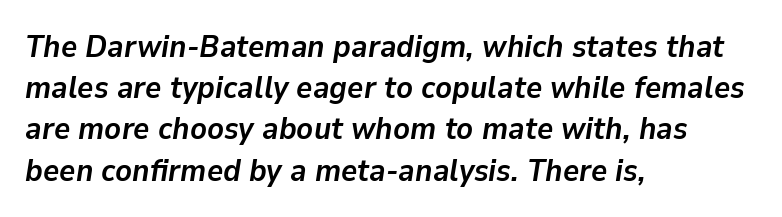
The image shows 31 px semibold type, italic (leaning right); set left-aligned, normal line spacing (1.33x), normal letter spacing, not underlined; low stroke contrast and a medium x-height.
